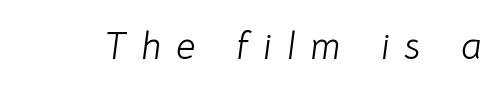
{"italic": "yes", "lean": "right", "slant_degrees": 8, "bold": "no", "weight": "light", "width": "normal", "stroke_contrast": "low", "x_height": "medium", "monospaced": "no", "underline": "no", "letter_spacing": "wide", "letter_spacing_em": 0.4, "glyph_px": 38}
